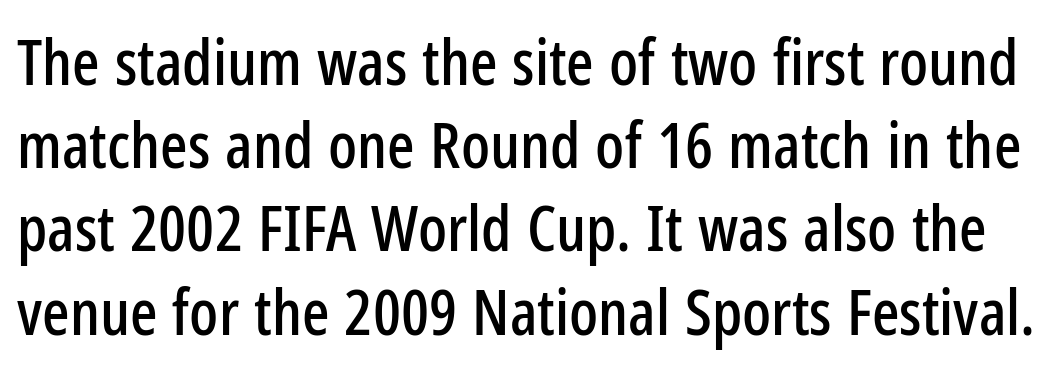
{"serif": "no", "italic": "no", "width": "condensed", "stroke_contrast": "low", "x_height": "medium", "monospaced": "no", "underline": "no", "line_spacing": "normal", "line_spacing_ratio": 1.3, "letter_spacing": "normal", "letter_spacing_em": 0.0, "glyph_px": 64}
